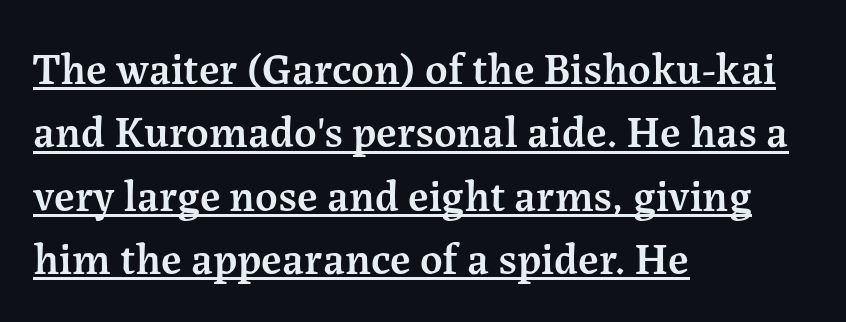
Each word holds together tightly as a unit, with standard inter-letter gaps. The glyphs are accompanied by a horizontal stroke just below them. These lines stack with their left ends in a neat column. Does the leading feel generous? No, just average. The letters stand straight up with perfectly vertical stems.
